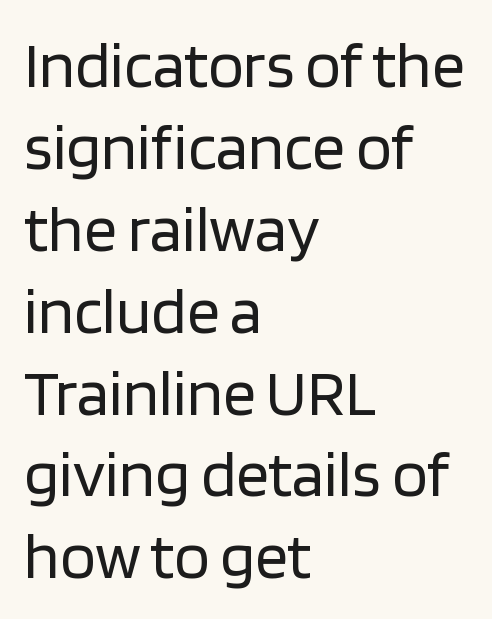
The image shows 65 px regular-weight sans-serif type, upright; set left-aligned, normal line spacing (1.26x), normal letter spacing, not underlined; low stroke contrast and a large x-height.
